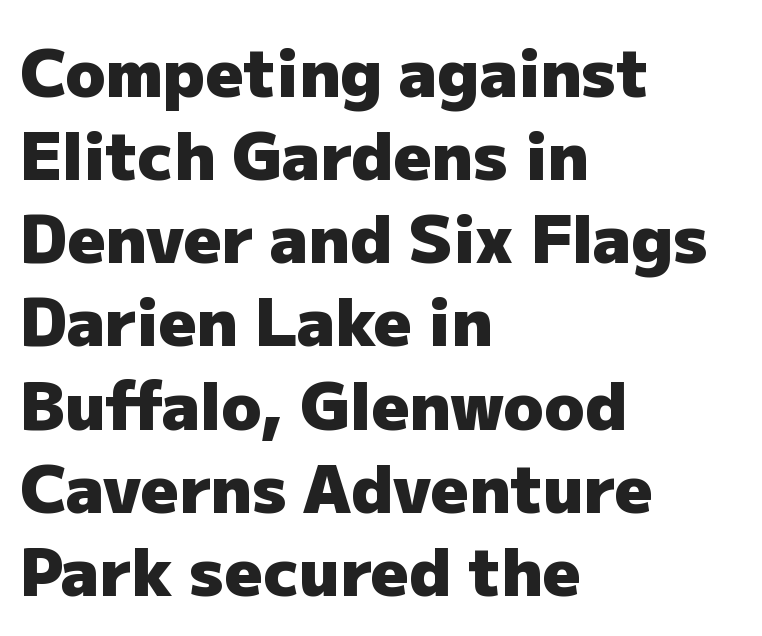
The horizontal fit of the characters is conventional and even. The passage shown is emphatically bold. This sample keeps an unexceptional amount of space between lines. Type style note: lacks serifs. No word sits above an underline.
